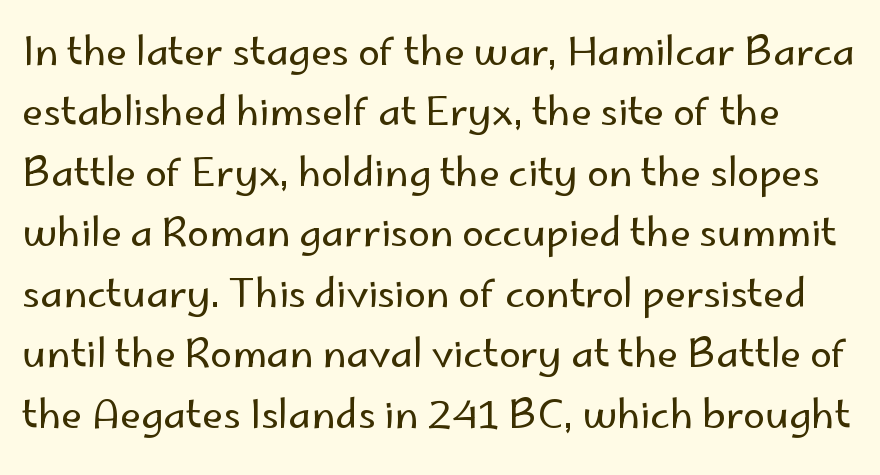
The image shows 39 px regular-weight sans-serif type, upright; set normal line spacing (1.55x), normal letter spacing, not underlined; low stroke contrast and a small x-height.
